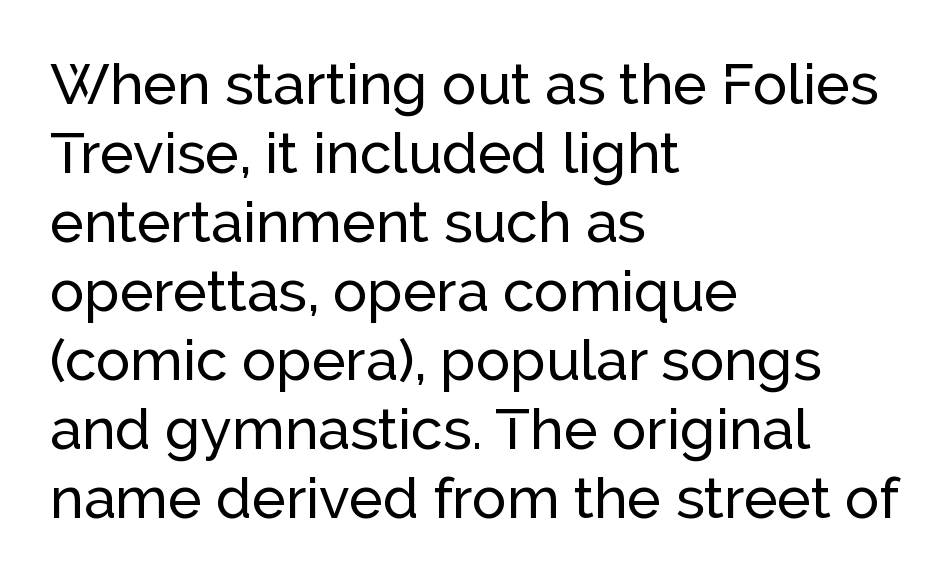
{"serif": "no", "italic": "no", "width": "normal", "stroke_contrast": "low", "x_height": "medium", "monospaced": "no", "underline": "no", "align": "left", "line_spacing_ratio": 1.21, "letter_spacing": "normal", "letter_spacing_em": 0.0, "glyph_px": 57}
